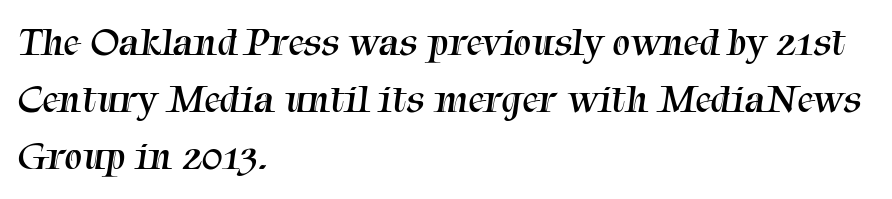
The image shows 40 px regular-weight serif type; set left-aligned, normal line spacing (1.43x), normal letter spacing, not underlined; medium stroke contrast and a medium x-height.
